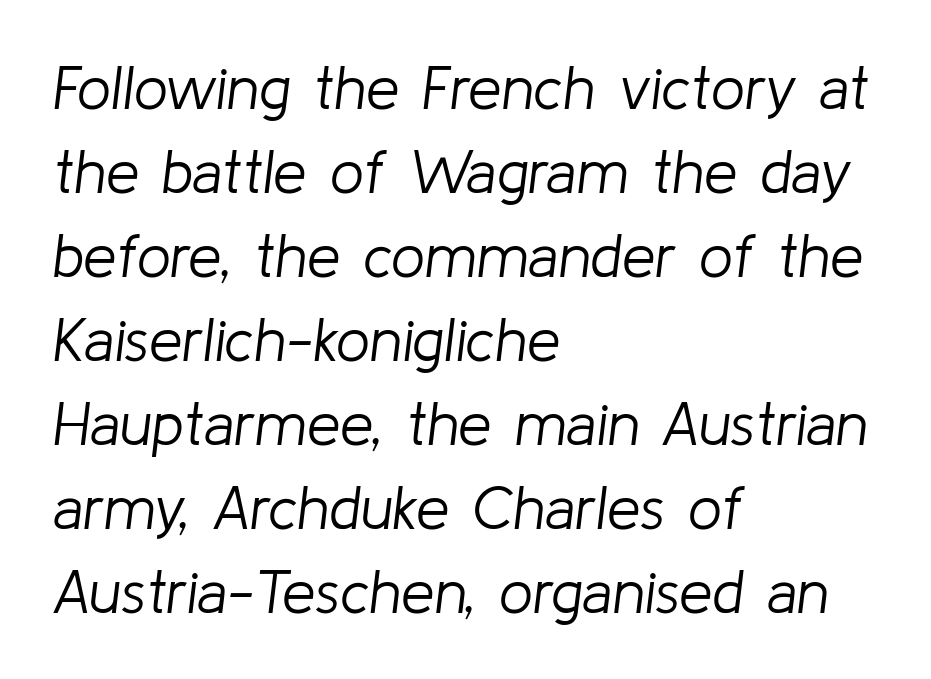
The image shows 60 px light type, italic (leaning right); set left-aligned, normal line spacing (1.4x), normal letter spacing, not underlined; low stroke contrast and a medium x-height.
